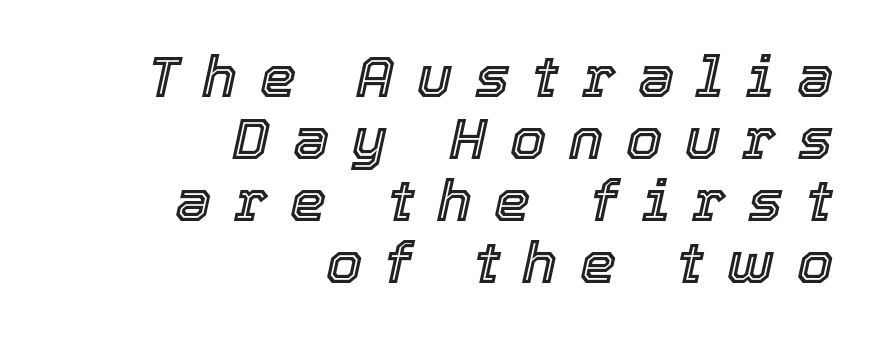
The image shows 58 px text type, italic (leaning right); set right-aligned, tight line spacing (1.07x), unusually wide letter spacing (+0.39 em), not underlined; a medium x-height.
